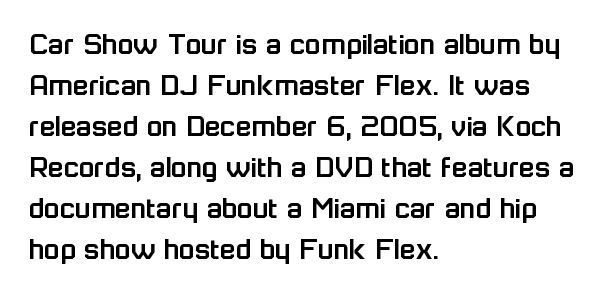
The image shows 32 px sans-serif type, upright; set left-aligned, normal line spacing (1.28x), normal letter spacing, not underlined; low stroke contrast and a medium x-height.
